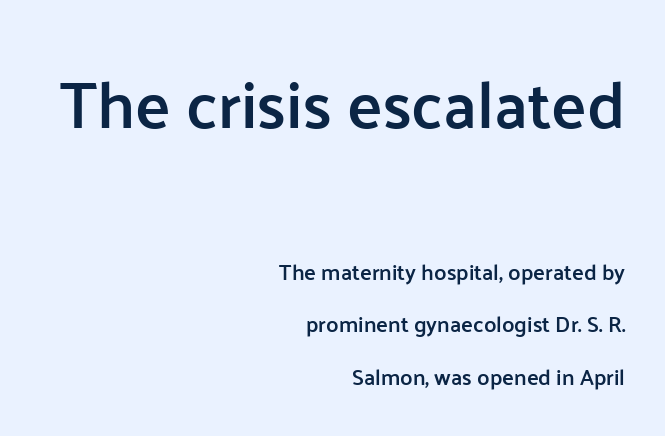
Here the first block reads like a headline and the second like body copy. A semibold gives these letters moderate extra thickness, short of bold. The letters stand upright; this is a roman face. Underlining? Definitely not there.
